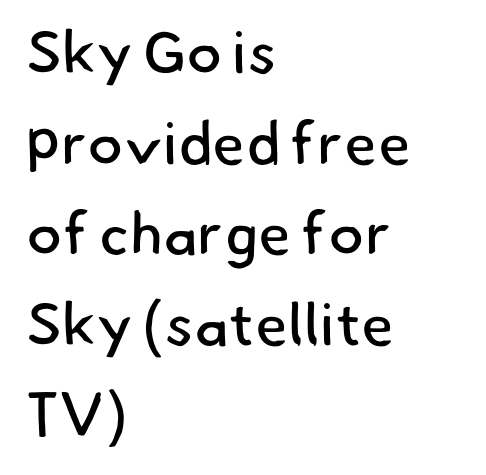
The image shows 60 px regular-weight sans-serif type; set left-aligned, normal line spacing (1.51x), normal letter spacing, not underlined; low stroke contrast and a small x-height.
